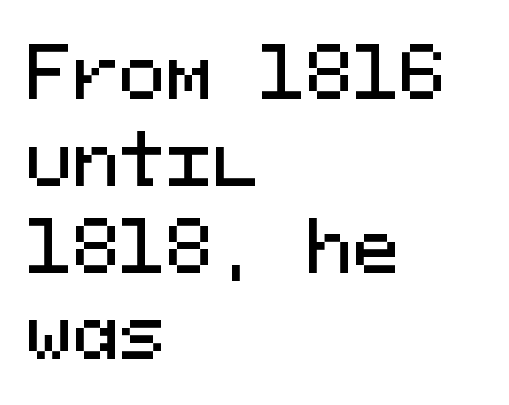
The image shows 70 px sans-serif type, upright, monospaced; set left-aligned, line spacing 1.24x, normal letter spacing, not underlined; medium stroke contrast and a medium x-height.
